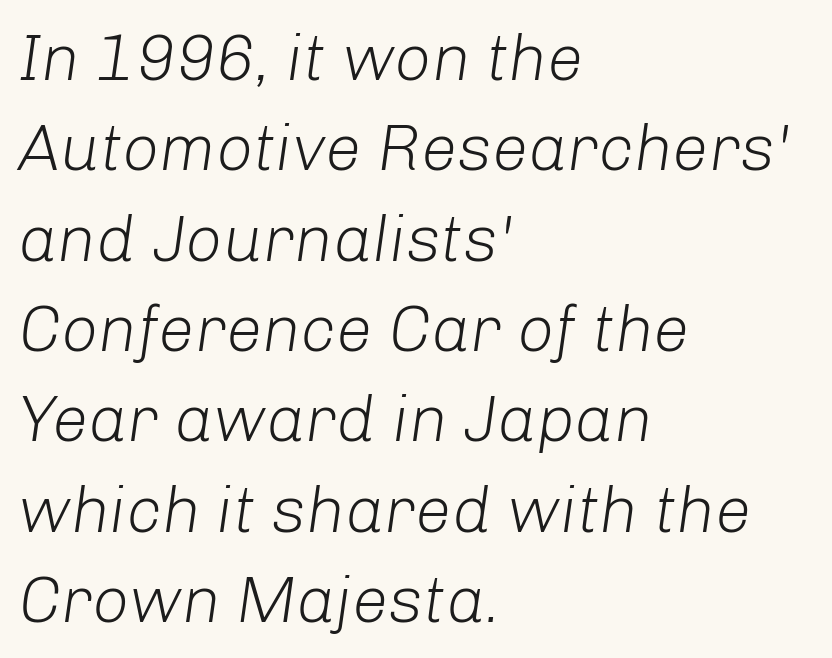
Q: Is the text bold? A: No.
Q: Is the text italic (slanted)? A: Yes, it leans right by about 8 degrees.
Q: Is the text underlined? A: No.
Q: How is the paragraph aligned? A: Left-aligned.
Q: Is the spacing between letters normal or unusually wide? A: Normal.
Q: Is the spacing between lines tight, normal or loose? A: Normal.
Q: Width (condensed, normal, or wide)? A: Normal.
Q: Stroke contrast? A: Low.
Q: x-height? A: Medium.
Q: Monospaced? A: No.
